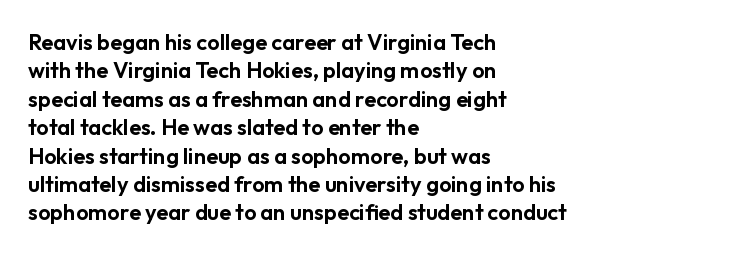
{"italic": "no", "underline": "no", "align": "left", "line_spacing": "normal", "line_spacing_ratio": 1.29, "letter_spacing": "normal", "letter_spacing_em": 0.0, "glyph_px": 22}
